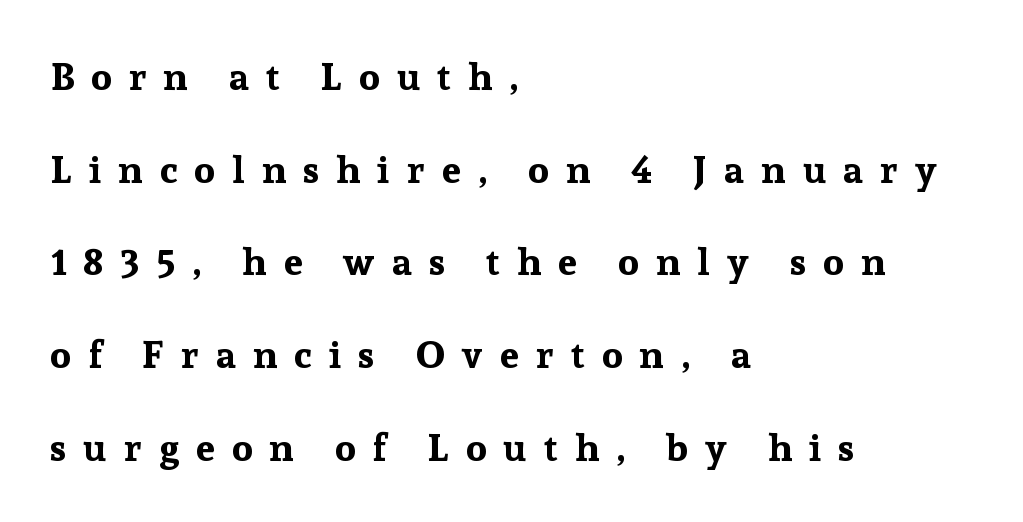
The image shows 38 px bold serif type, upright; set left-aligned, loose line spacing (2.44x), unusually wide letter spacing (+0.45 em), not underlined; low stroke contrast and a medium x-height.
